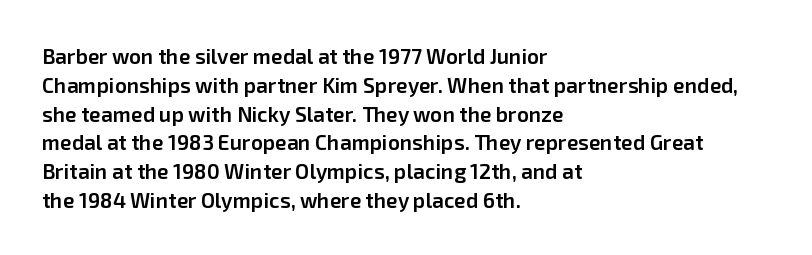
The image shows 21 px text type, upright; set left-aligned, normal line spacing (1.37x), normal letter spacing, not underlined.
